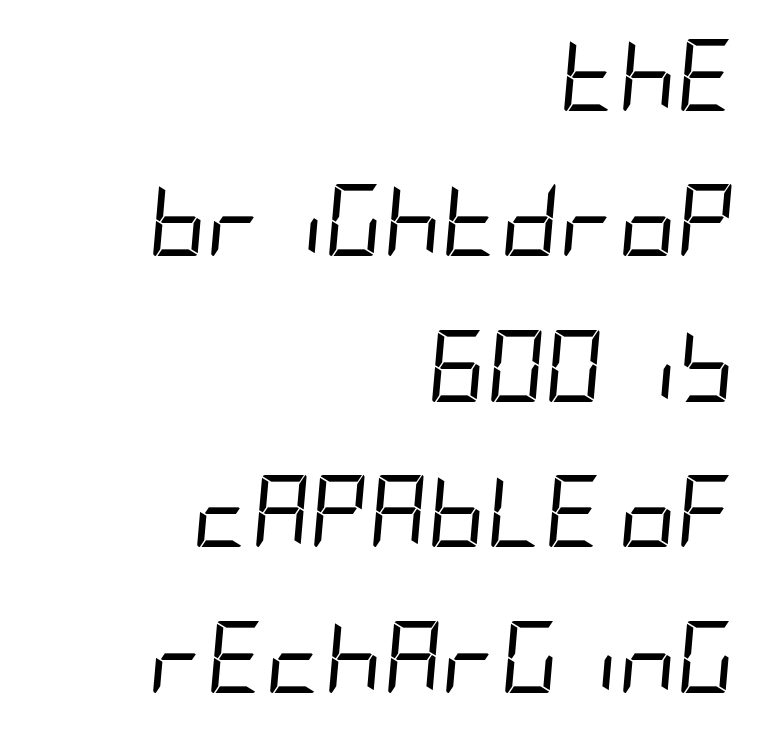
Leading: increased. Nothing heavy about these letters — not bold at all. Words float on clear page, feet unadorned. The lines are quadded right. Compared with typical body copy, the letter spacing here is the same. The axis of the letterforms is tilted away from vertical.
